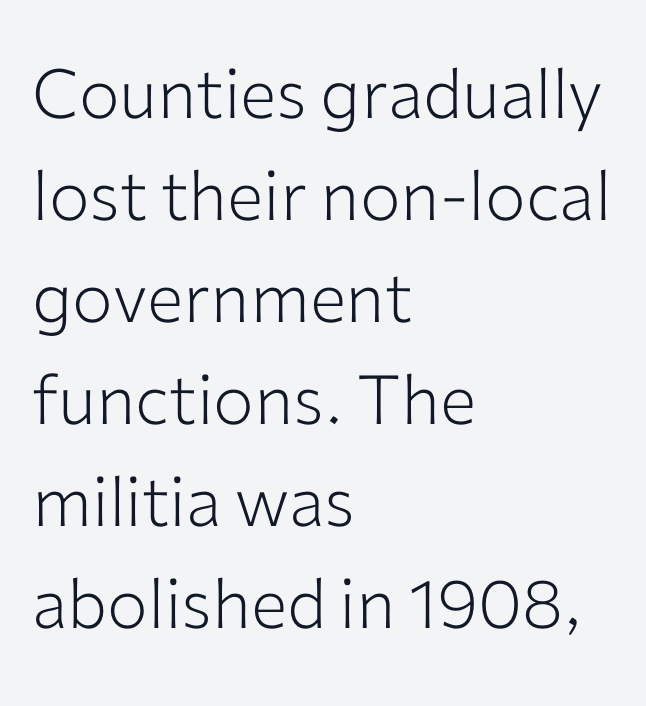
Q: Is the text bold? A: No.
Q: Is the text italic (slanted)? A: No, it is upright.
Q: Is the typeface a serif or a sans-serif typeface? A: Sans-serif.
Q: Is the text underlined? A: No.
Q: How is the paragraph aligned? A: Left-aligned.
Q: Is the spacing between letters normal or unusually wide? A: Normal.
Q: Is the spacing between lines tight, normal or loose? A: Normal.
Q: Width (condensed, normal, or wide)? A: Normal.
Q: Stroke contrast? A: Low.
Q: x-height? A: Medium.
Q: Monospaced? A: No.
